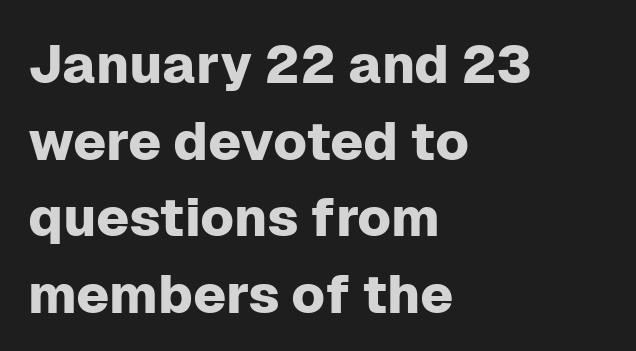
In terms of posture, this sample is upright. Words appear dense and cohesive because spacing is normal. Every row of glyphs begins at an identical x-position on the left. Baseline-to-baseline distance is the conventional proportion of letter height. The face used here is a sans, in the tradition of grotesques and geometrics.
